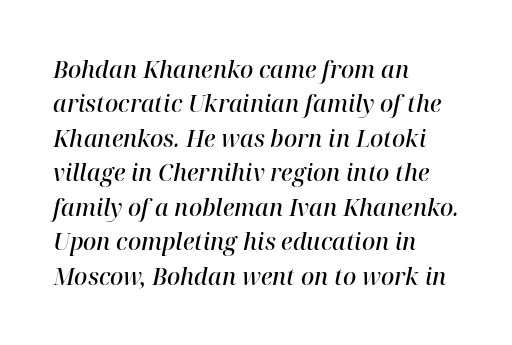
Q: Is the text bold? A: Semi-bold.
Q: Is the text italic (slanted)? A: Yes, it leans right by about 12 degrees.
Q: Is the text underlined? A: No.
Q: How is the paragraph aligned? A: Left-aligned.
Q: Is the spacing between letters normal or unusually wide? A: Normal.
Q: Is the spacing between lines tight, normal or loose? A: Normal.
